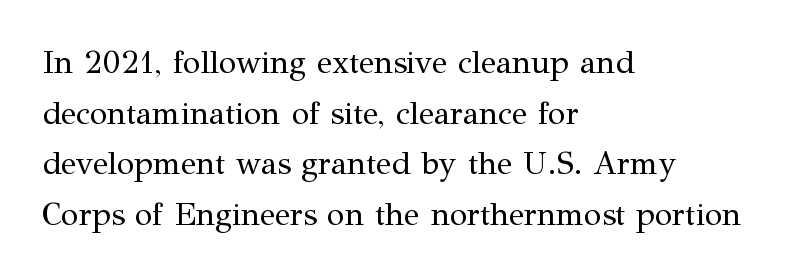
{"serif": "yes", "italic": "no", "bold": "no", "weight": "regular", "width": "normal", "stroke_contrast": "medium", "x_height": "medium", "monospaced": "no", "underline": "no", "align": "left", "line_spacing": "normal", "line_spacing_ratio": 1.58, "letter_spacing": "normal", "letter_spacing_em": 0.0, "glyph_px": 32}
